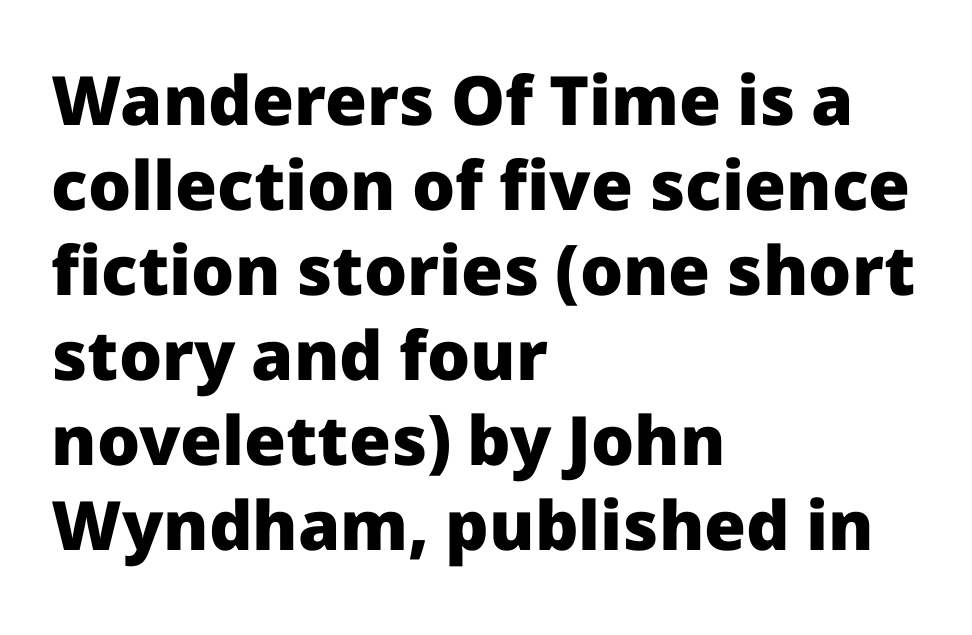
{"serif": "no", "italic": "no", "bold": "yes", "weight": "heavy", "width": "normal", "stroke_contrast": "low", "x_height": "medium", "monospaced": "no", "underline": "no", "align": "left", "line_spacing": "normal", "line_spacing_ratio": 1.25, "letter_spacing": "normal", "letter_spacing_em": 0.0, "glyph_px": 68}
